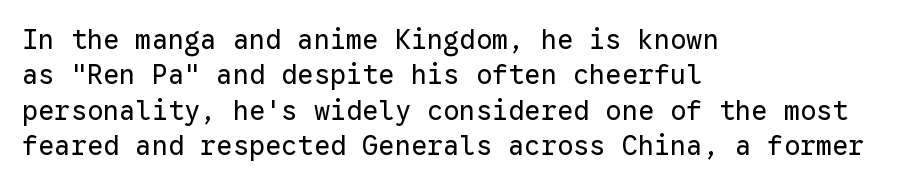
The image shows 27 px text type, upright; set left-aligned, normal line spacing (1.31x), normal letter spacing, not underlined.
